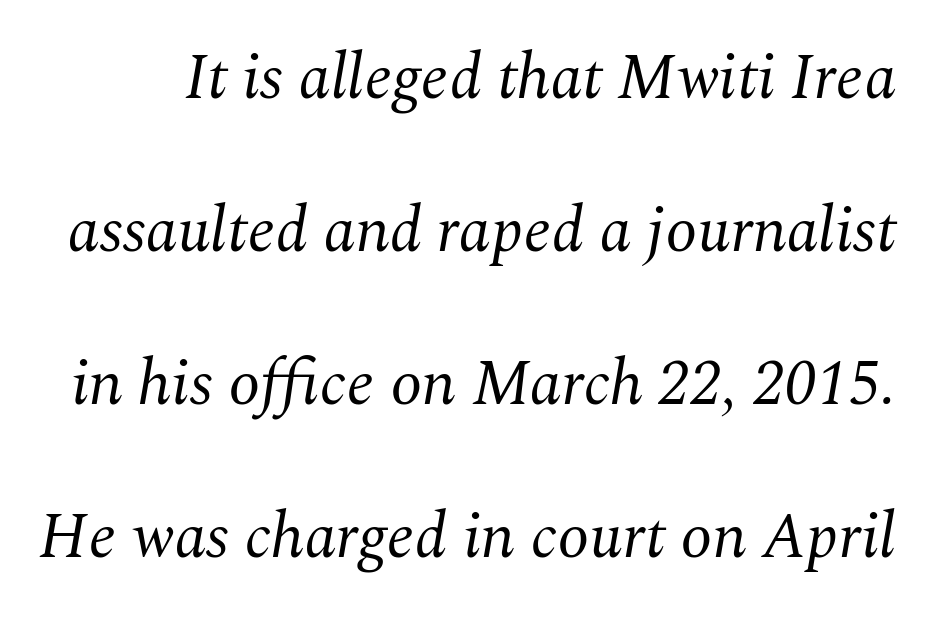
Each letter's strokes conclude with small projecting serifs. Counters stay open thanks to moderate or lighter strokes. The axis of the letterforms is tilted away from vertical. Is this a fixed-width face? No — the glyphs have proportional, varying widths. The glyphs are unaccompanied by any horizontal stroke below them.
